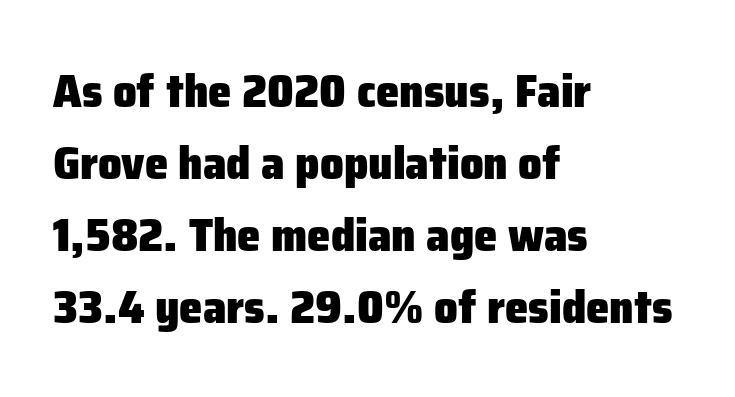
Q: Is the text bold? A: Yes.
Q: Is the text italic (slanted)? A: No, it is upright.
Q: Is the typeface a serif or a sans-serif typeface? A: Sans-serif.
Q: Is the text underlined? A: No.
Q: How is the paragraph aligned? A: Left-aligned.
Q: Is the spacing between letters normal or unusually wide? A: Normal.
Q: Is the spacing between lines tight, normal or loose? A: Normal.
Q: Width (condensed, normal, or wide)? A: Normal.
Q: Stroke contrast? A: Low.
Q: x-height? A: Medium.
Q: Monospaced? A: No.
